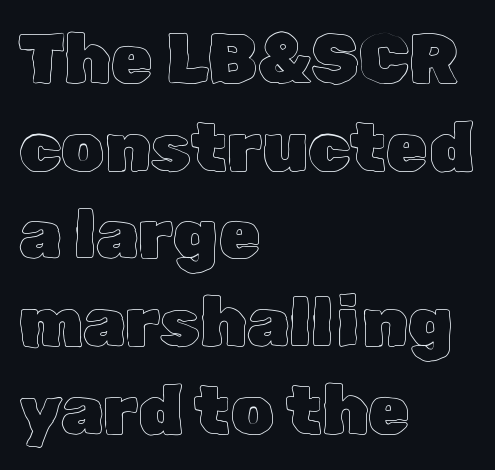
{"italic": "no", "width": "normal", "x_height": "medium", "monospaced": "no", "underline": "no", "align": "left", "line_spacing": "normal", "line_spacing_ratio": 1.29, "letter_spacing": "normal", "letter_spacing_em": 0.0, "glyph_px": 68}
